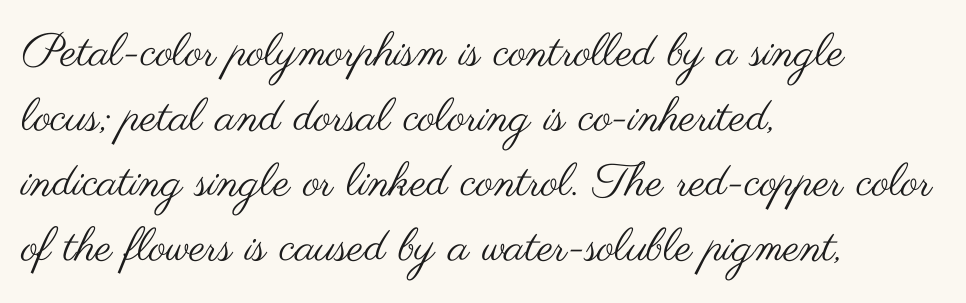
Q: Is the text bold? A: No.
Q: Is the text italic (slanted)? A: Yes.
Q: Is the typeface a serif or a sans-serif typeface? A: Sans-serif.
Q: Is the text underlined? A: No.
Q: How is the paragraph aligned? A: Left-aligned.
Q: Is the spacing between letters normal or unusually wide? A: Normal.
Q: Is the spacing between lines tight, normal or loose? A: Normal.
Q: Width (condensed, normal, or wide)? A: Wide.
Q: Stroke contrast? A: Medium.
Q: x-height? A: Small.
Q: Monospaced? A: No.
